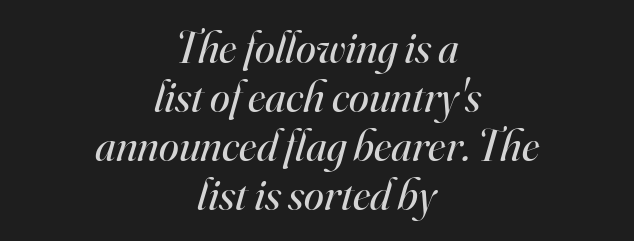
{"serif": "yes", "italic": "yes", "lean": "right", "slant_degrees": 16, "bold": "no", "weight": "regular", "width": "normal", "stroke_contrast": "high", "x_height": "small", "monospaced": "no", "underline": "no", "align": "center", "line_spacing": "tight", "line_spacing_ratio": 1.09, "letter_spacing": "normal", "letter_spacing_em": 0.0, "glyph_px": 45}
